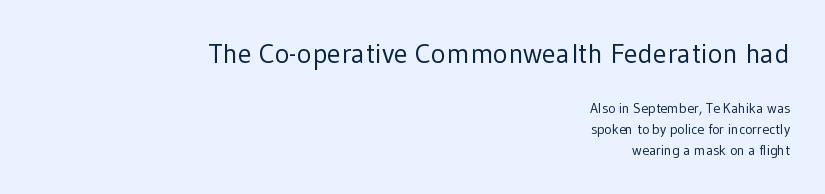
Q: Is the text bold? A: No.
Q: Is the text italic (slanted)? A: No, it is upright.
Q: Is the typeface a serif or a sans-serif typeface? A: Sans-serif.
Q: Is the text underlined? A: No.
Q: How is the paragraph aligned? A: Right-aligned.
Q: Is the spacing between letters normal or unusually wide? A: Normal.
Q: Is the spacing between lines tight, normal or loose? A: Normal.
Q: Which block of text is set in a larger size, the first (top) or the second (bottom)? A: The first (top) one.
Q: Width (condensed, normal, or wide)? A: Normal.
Q: Stroke contrast? A: Low.
Q: x-height? A: Medium.
Q: Monospaced? A: No.
